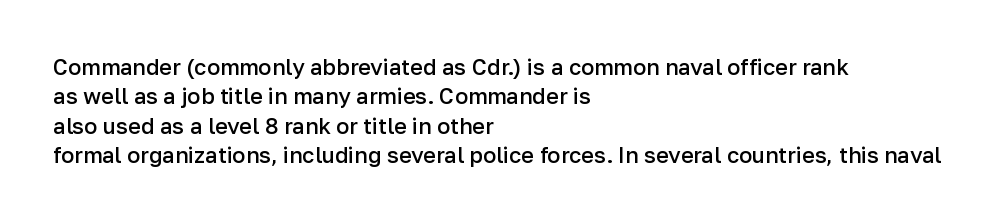
The image shows 22 px text type, upright; set left-aligned, normal line spacing (1.34x), normal letter spacing, not underlined.
